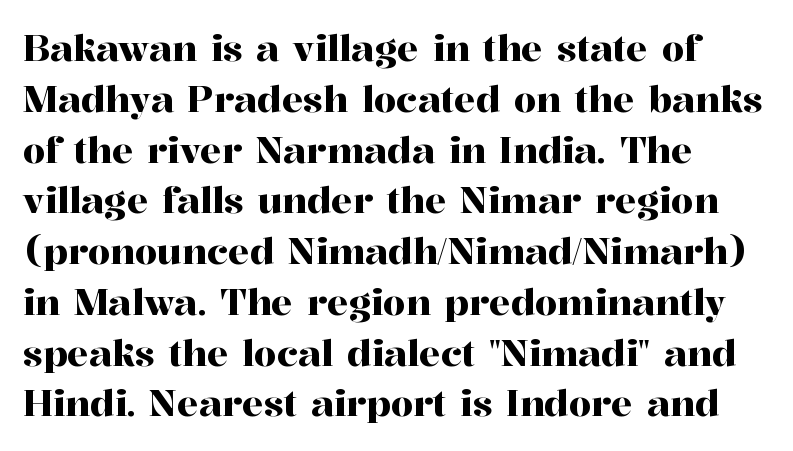
A typesetter would call this proportional, since set widths differ per character. Notice how descenders clear the ascenders below comfortably — that's standard leading. The compositor pushed each line to the left boundary. Serifs: yes, visible at the terminals of the letterforms. Characters follow at the spacing the type designer built in.
